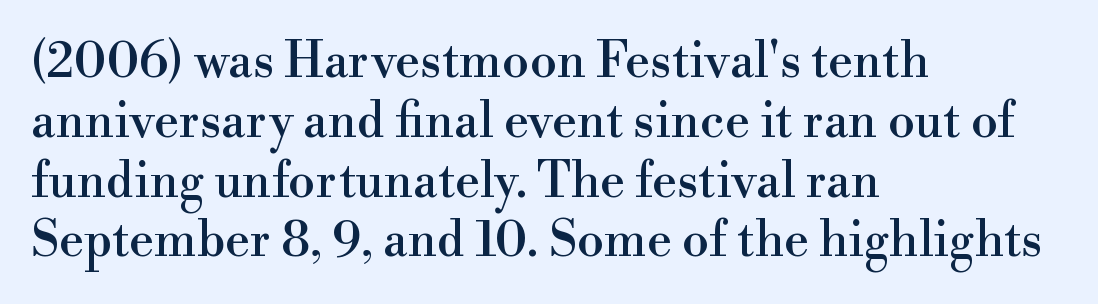
Underline: absent. A student would call this left alignment; a typographer would say flush left, rag right. Spacing verdict: proportional, widths tailored to each character. The rendering shows small feet on the letterforms — a serif design. A roman cut, with each character standing at attention. The tracking reads as untouched default to a designer's eye.
